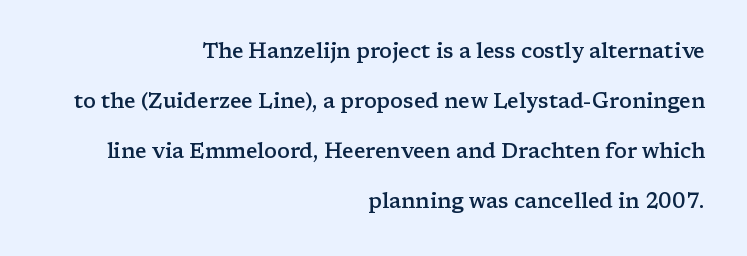
The image shows 21 px text type, upright; set right-aligned, loose line spacing (2.38x), normal letter spacing, not underlined.
